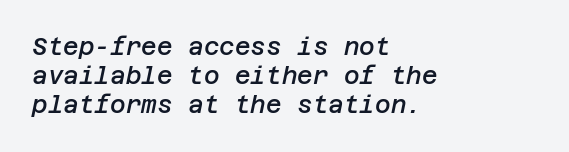
The image shows 24 px text type, italic (leaning right); set left-aligned, line spacing 1.21x, normal letter spacing, not underlined.
